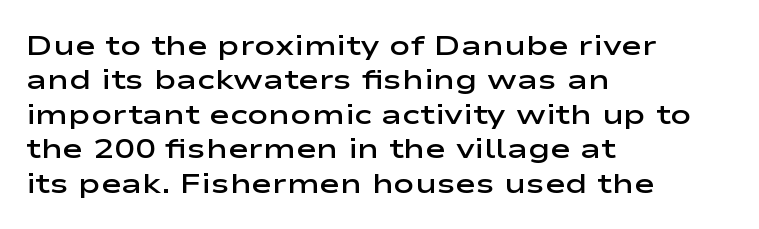
Stroke thickness is moderately raised; the sample reads as semibold. The gaps between neighbouring characters are ordinary and unremarkable. Do the letters lean? They stand straight. Each letter keeps its own natural width here, so spacing adapts to shape. Is the block centered? No — it sits flush against the left margin. The characters display no serif detailing; their extremities are plain.
